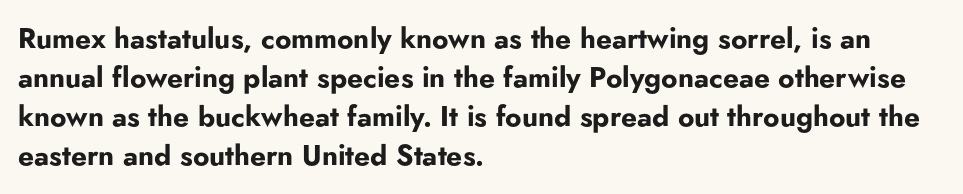
{"serif": "no", "italic": "no", "bold": "yes", "weight": "bold", "width": "normal", "stroke_contrast": "low", "x_height": "small", "monospaced": "no", "underline": "no", "align": "left", "line_spacing": "normal", "line_spacing_ratio": 1.39, "letter_spacing": "normal", "letter_spacing_em": 0.0, "glyph_px": 28}
